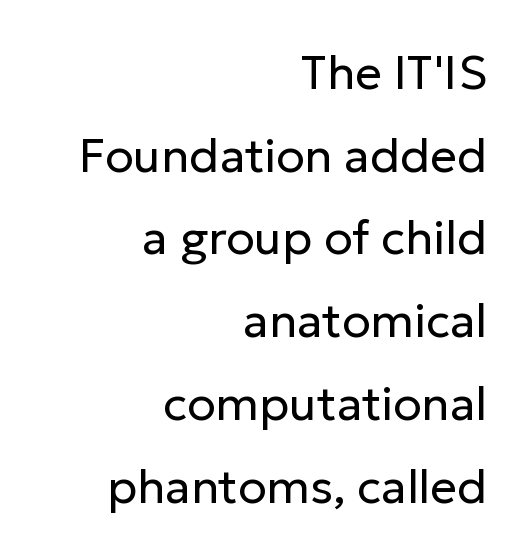
{"serif": "no", "italic": "no", "bold": "no", "weight": "regular", "width": "normal", "stroke_contrast": "low", "x_height": "medium", "monospaced": "no", "underline": "no", "align": "right", "line_spacing_ratio": 1.76, "letter_spacing": "normal", "letter_spacing_em": 0.0, "glyph_px": 47}
